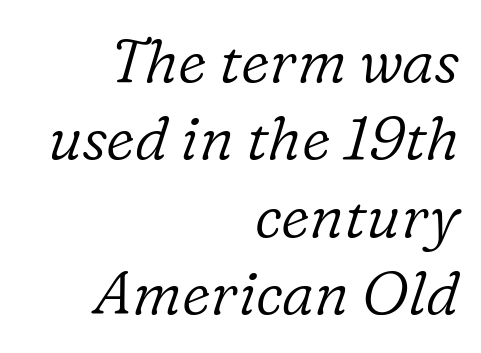
Q: Is the text bold? A: No.
Q: Is the text italic (slanted)? A: Yes, it leans right by about 16 degrees.
Q: Is the typeface a serif or a sans-serif typeface? A: Serif.
Q: Is the text underlined? A: No.
Q: How is the paragraph aligned? A: Right-aligned.
Q: Is the spacing between letters normal or unusually wide? A: Normal.
Q: Is the spacing between lines tight, normal or loose? A: Normal.
Q: Width (condensed, normal, or wide)? A: Normal.
Q: Stroke contrast? A: Low.
Q: x-height? A: Medium.
Q: Monospaced? A: No.
